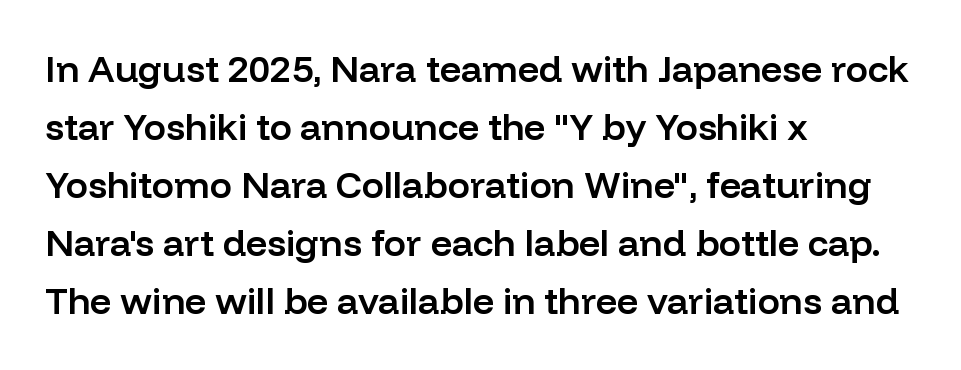
Q: Is the text bold? A: Semi-bold.
Q: Is the text italic (slanted)? A: No, it is upright.
Q: Is the typeface a serif or a sans-serif typeface? A: Sans-serif.
Q: Is the text underlined? A: No.
Q: How is the paragraph aligned? A: Left-aligned.
Q: Is the spacing between letters normal or unusually wide? A: Normal.
Q: Is the spacing between lines tight, normal or loose? A: Normal.
Q: Width (condensed, normal, or wide)? A: Normal.
Q: Stroke contrast? A: Low.
Q: x-height? A: Medium.
Q: Monospaced? A: No.
